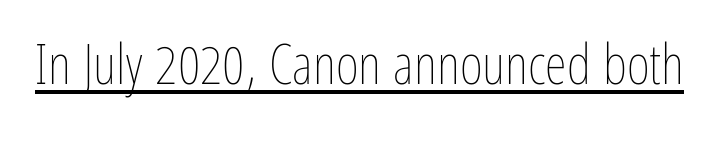
Nothing unusual about the tracking: characters are spaced as the font intends. Beneath each row of characters lies a ruled line. No chunkiness to these letters — they're not bold. Do the letters lean? They stand straight. The face used here is proportionally spaced, like ordinary book or web type.
